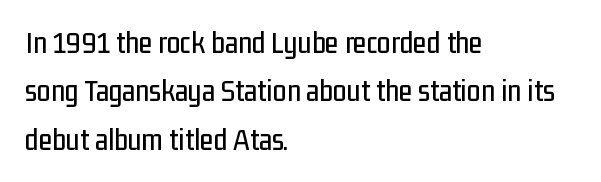
No extra tracking has been applied to these lines. Each letter keeps its own natural width here, so spacing adapts to shape. A normal amount of white space separates one row of letters from the next. The typesetter chose a ragged-right arrangement here. A typesetter would mark this as roman, not italic.
